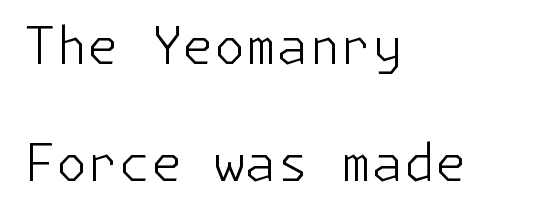
The image shows 51 px light sans-serif type, upright; set left-aligned, loose line spacing (2.29x), normal letter spacing, not underlined; low stroke contrast and a medium x-height.
